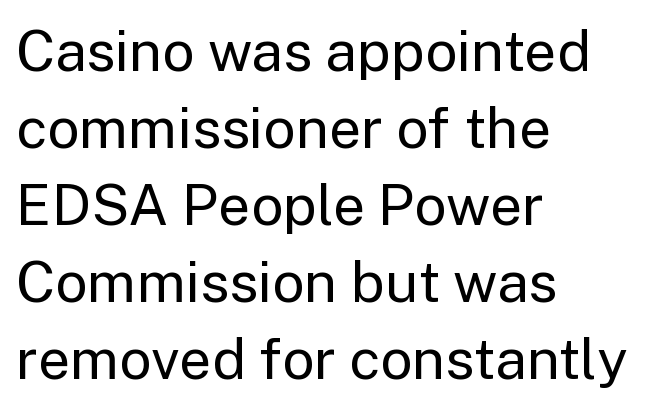
Q: Is the text bold? A: No.
Q: Is the text italic (slanted)? A: No, it is upright.
Q: Is the typeface a serif or a sans-serif typeface? A: Sans-serif.
Q: Is the text underlined? A: No.
Q: How is the paragraph aligned? A: Left-aligned.
Q: Is the spacing between letters normal or unusually wide? A: Normal.
Q: Is the spacing between lines tight, normal or loose? A: Normal.
Q: Width (condensed, normal, or wide)? A: Normal.
Q: Stroke contrast? A: Low.
Q: x-height? A: Medium.
Q: Monospaced? A: No.
